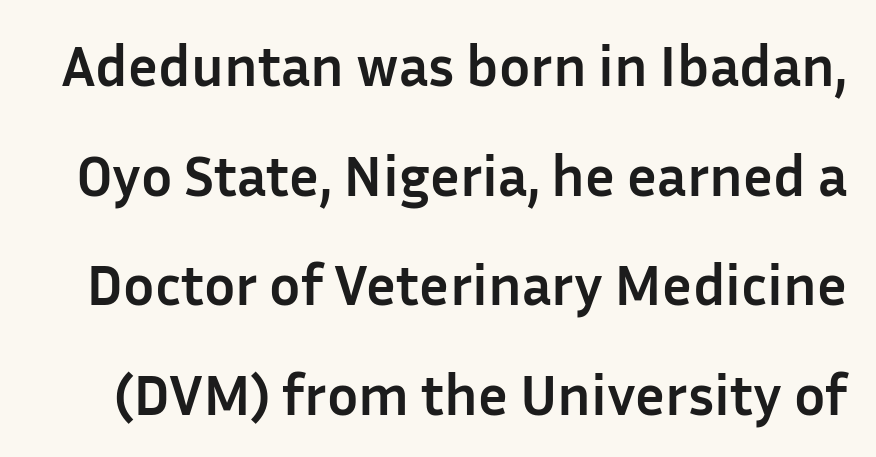
The image shows 58 px semibold sans-serif type, upright; set line spacing 1.89x, normal letter spacing, not underlined; low stroke contrast and a medium x-height.
